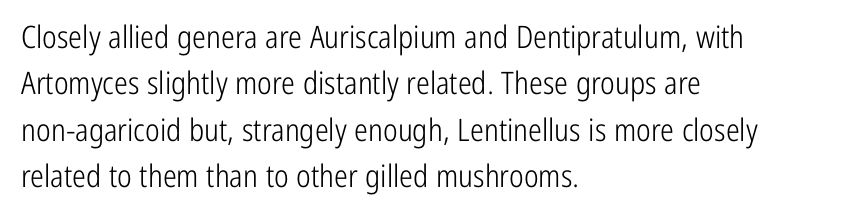
Stems and bowls with no extra thickness — not bold. Is there much room between lines? A standard amount, neither cramped nor airy. Ascenders rise straight up at ninety degrees. Nobody drew a line under any word here. Is this a fixed-width face? No — the glyphs have proportional, varying widths. Line starts are locked; line ends wander.
